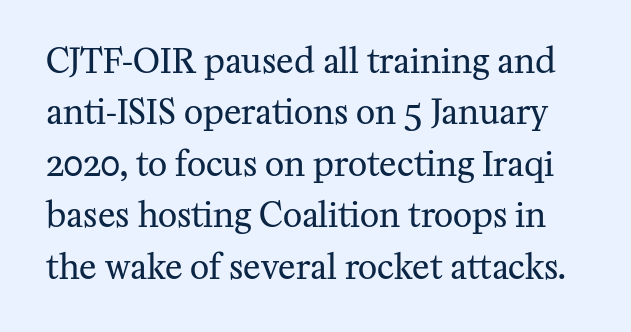
Check where the strokes stop: tiny serifs finish them off. Character widths vary here, with narrow letters taking less room than wide ones. Quick note: not italic, upright. Nothing heavy about these letters — not bold at all. The rendering uses a moderate line-height, typical for paragraphs. Descenders are the only things crossing below the line.
